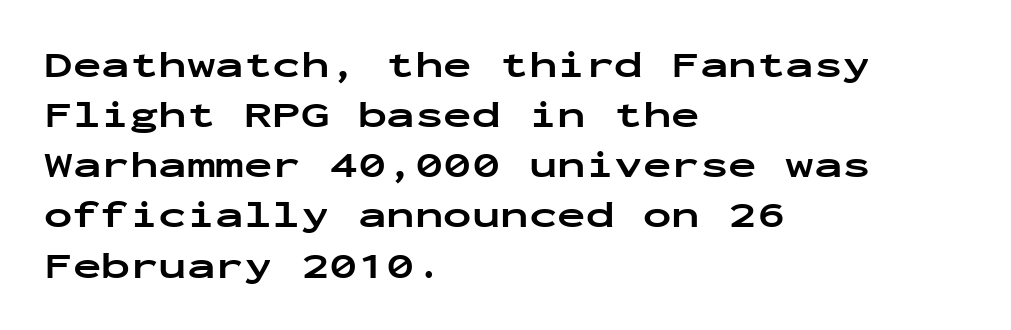
{"serif": "no", "italic": "no", "bold": "yes", "weight": "bold", "width": "wide", "stroke_contrast": "low", "x_height": "medium", "monospaced": "yes", "underline": "no", "align": "left", "line_spacing": "normal", "line_spacing_ratio": 1.32, "letter_spacing": "normal", "letter_spacing_em": 0.0, "glyph_px": 38}
